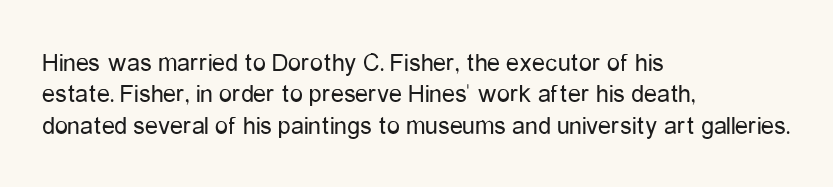
The image shows 26 px text type, upright; set left-aligned, line spacing 1.21x, normal letter spacing, not underlined.
